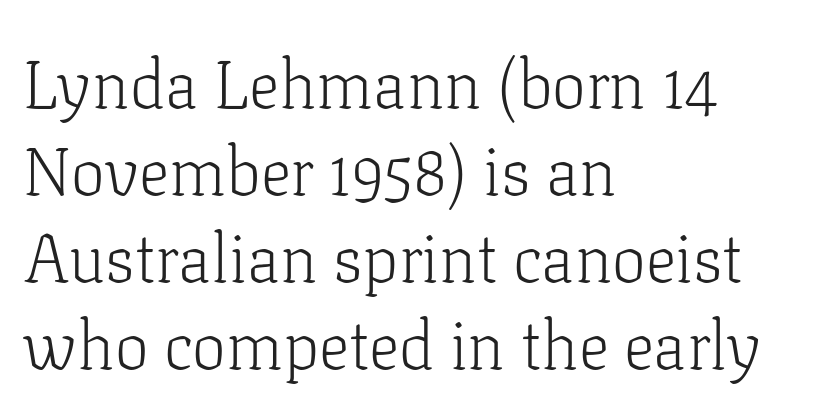
Check the space under the baseline: it is left empty. The designer went with a serif here, giving each stem small feet. Tracking here is standard; glyphs follow each other at the usual distance. You could not count columns in this text — the font is proportionally spaced. When letters stand straight like this, we call the style roman or upright. Baseline-to-baseline distance is the conventional proportion of letter height.
